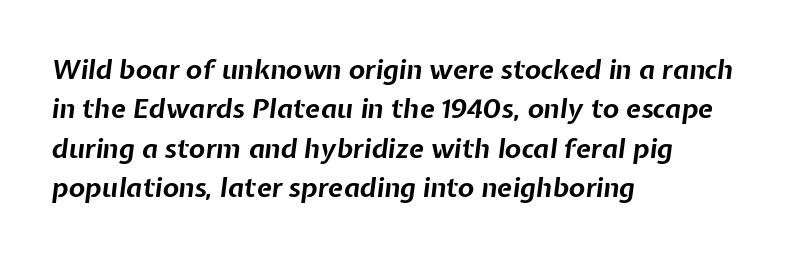
Q: Is the text bold? A: Yes.
Q: Is the text italic (slanted)? A: Yes, it leans right by about 7 degrees.
Q: Is the text underlined? A: No.
Q: How is the paragraph aligned? A: Left-aligned.
Q: Is the spacing between letters normal or unusually wide? A: Normal.
Q: Is the spacing between lines tight, normal or loose? A: Normal.
